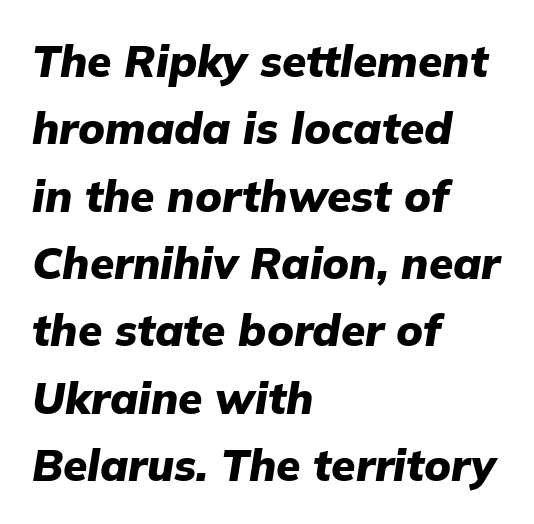
{"italic": "yes", "lean": "right", "slant_degrees": 9, "bold": "yes", "weight": "heavy", "width": "normal", "stroke_contrast": "low", "x_height": "medium", "monospaced": "no", "underline": "no", "align": "left", "line_spacing": "normal", "line_spacing_ratio": 1.53, "letter_spacing": "normal", "letter_spacing_em": 0.0, "glyph_px": 44}
